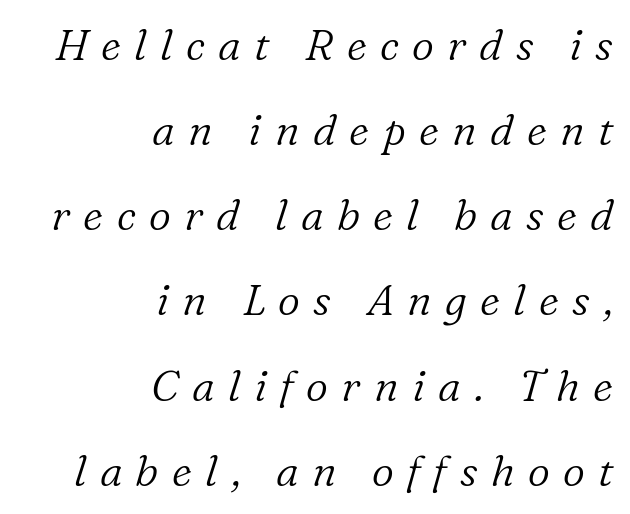
Q: Is the text bold? A: No.
Q: Is the text italic (slanted)? A: Yes, it leans right by about 16 degrees.
Q: Is the typeface a serif or a sans-serif typeface? A: Serif.
Q: Is the text underlined? A: No.
Q: How is the paragraph aligned? A: Right-aligned.
Q: Is the spacing between letters normal or unusually wide? A: Unusually wide.
Q: Is the spacing between lines tight, normal or loose? A: Loose.
Q: Width (condensed, normal, or wide)? A: Normal.
Q: Stroke contrast? A: Low.
Q: x-height? A: Medium.
Q: Monospaced? A: No.
